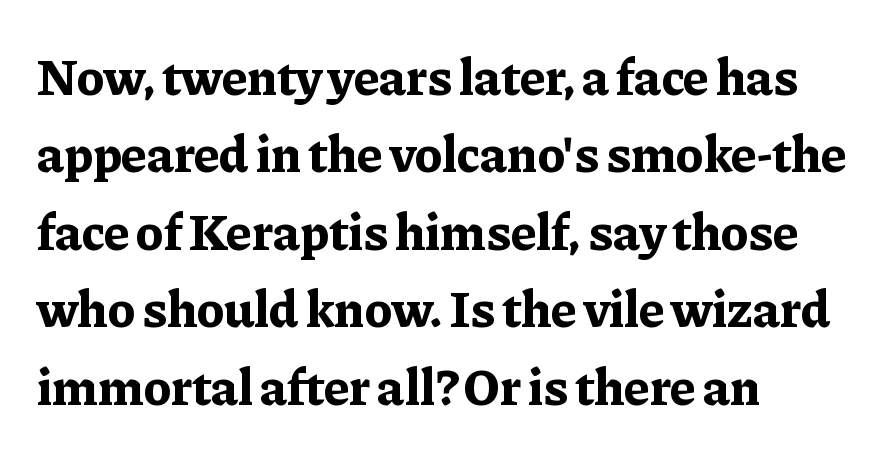
Heavy, bold letterforms. Honestly, the letter spacing is just normal — you wouldn't notice it. The leading is moderate, giving the passage an even texture. This sample uses an upright cut, with every glyph sitting square on the baseline. A serif font was chosen for this passage.
